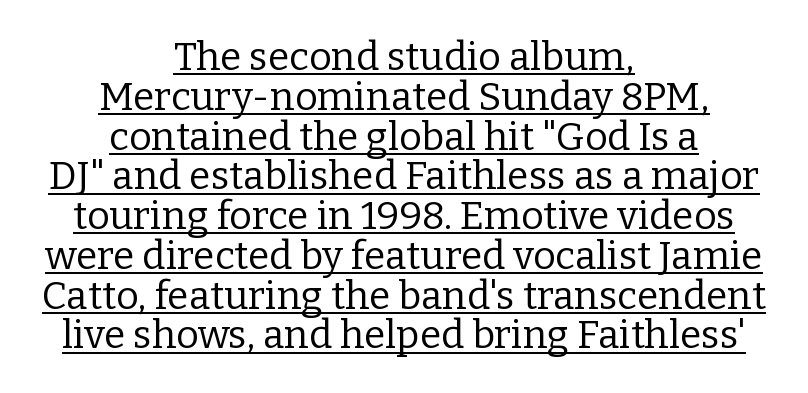
{"serif": "yes", "italic": "no", "bold": "no", "weight": "regular", "width": "normal", "stroke_contrast": "low", "x_height": "medium", "monospaced": "no", "underline": "yes", "align": "center", "line_spacing": "tight", "line_spacing_ratio": 1.02, "letter_spacing": "normal", "letter_spacing_em": 0.0, "glyph_px": 39}
